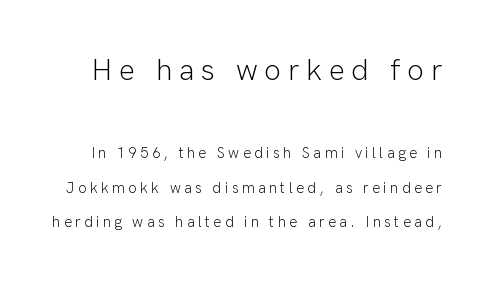
Underline: absent. The line-height multiplier appears high, well above default. Italic: no, the glyphs are upright roman. This layout puts the oversized block above and the modest block below.
